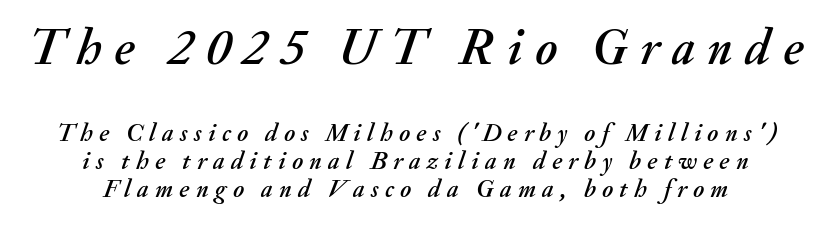
The foot of each line stays bare and open. Do the characters align in a grid? No, the font is proportional. A typesetter would call this heavily tracked-out type. The glyphs look as if they've been sheared to an angle. Note: larger setting up top, smaller setting below.
